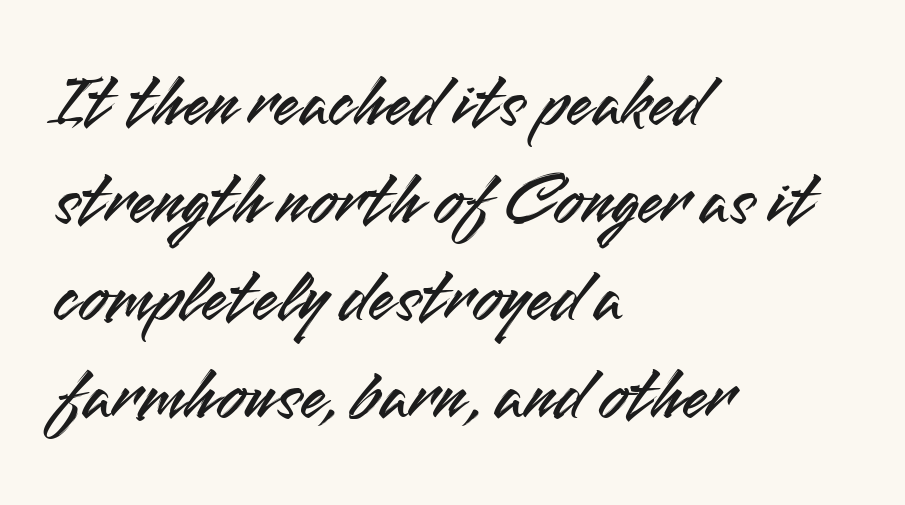
Q: Is the text italic (slanted)? A: Yes.
Q: Is the typeface a serif or a sans-serif typeface? A: Sans-serif.
Q: Is the text underlined? A: No.
Q: How is the paragraph aligned? A: Left-aligned.
Q: Is the spacing between letters normal or unusually wide? A: Normal.
Q: Is the spacing between lines tight, normal or loose? A: Normal.
Q: Width (condensed, normal, or wide)? A: Normal.
Q: Stroke contrast? A: Medium.
Q: x-height? A: Small.
Q: Monospaced? A: No.
